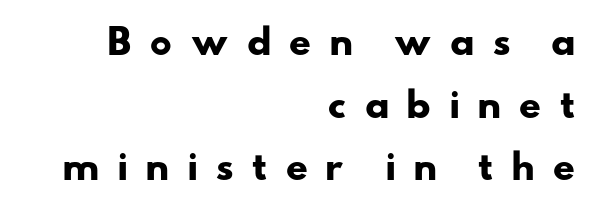
The image shows 35 px heavy, wide sans-serif type; set right-aligned, line spacing 1.79x, unusually wide letter spacing (+0.48 em), not underlined; low stroke contrast and a small x-height.
